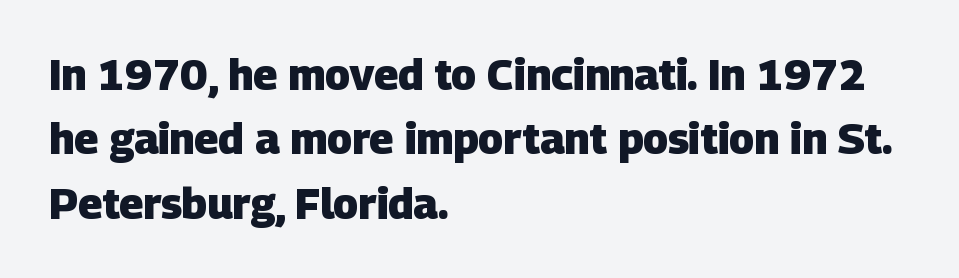
Q: Is the text bold? A: Yes.
Q: Is the typeface a serif or a sans-serif typeface? A: Sans-serif.
Q: Is the text underlined? A: No.
Q: How is the paragraph aligned? A: Left-aligned.
Q: Is the spacing between letters normal or unusually wide? A: Normal.
Q: Is the spacing between lines tight, normal or loose? A: Normal.
Q: Width (condensed, normal, or wide)? A: Normal.
Q: Stroke contrast? A: Low.
Q: x-height? A: Large.
Q: Monospaced? A: No.
